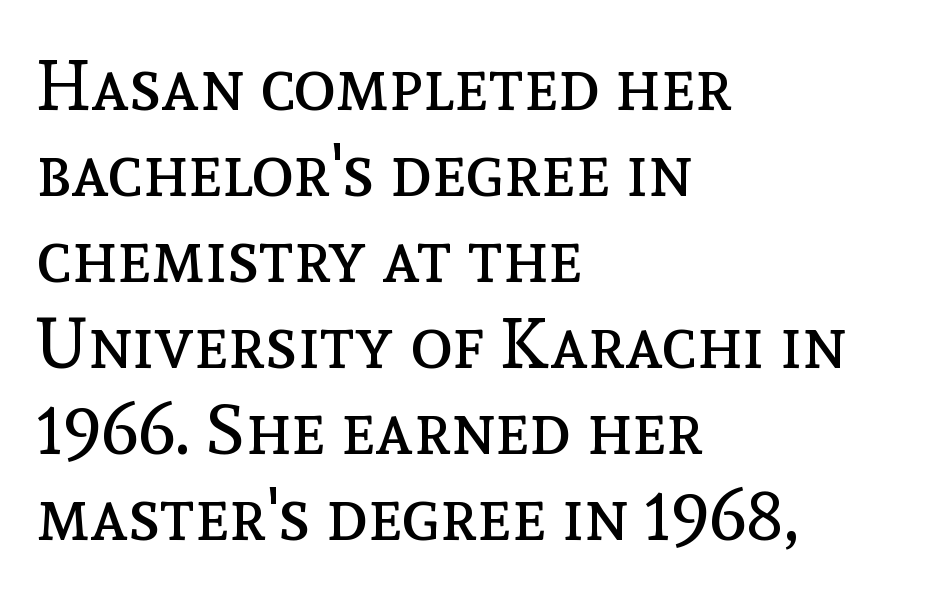
Q: Is the text bold? A: No.
Q: Is the text italic (slanted)? A: No, it is upright.
Q: Is the text underlined? A: No.
Q: How is the paragraph aligned? A: Left-aligned.
Q: Is the spacing between letters normal or unusually wide? A: Normal.
Q: Width (condensed, normal, or wide)? A: Normal.
Q: x-height? A: Medium.
Q: Monospaced? A: No.
